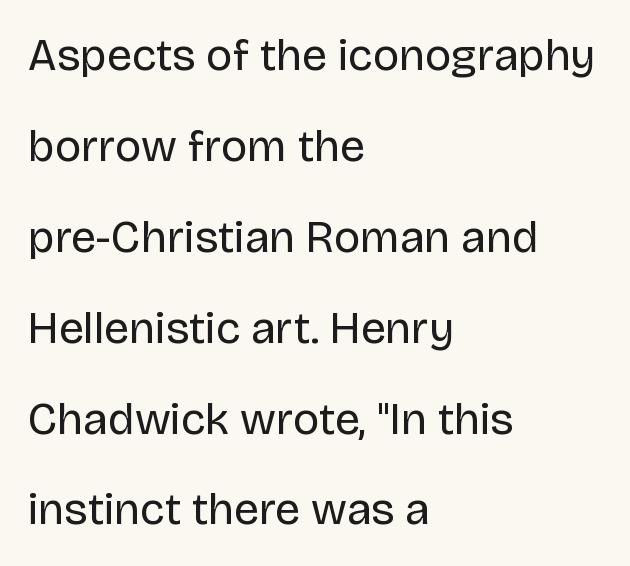
{"serif": "no", "italic": "no", "bold": "no", "weight": "regular", "width": "normal", "stroke_contrast": "low", "x_height": "large", "monospaced": "no", "underline": "no", "align": "left", "line_spacing": "loose", "line_spacing_ratio": 2.02, "letter_spacing": "normal", "letter_spacing_em": 0.0, "glyph_px": 45}
